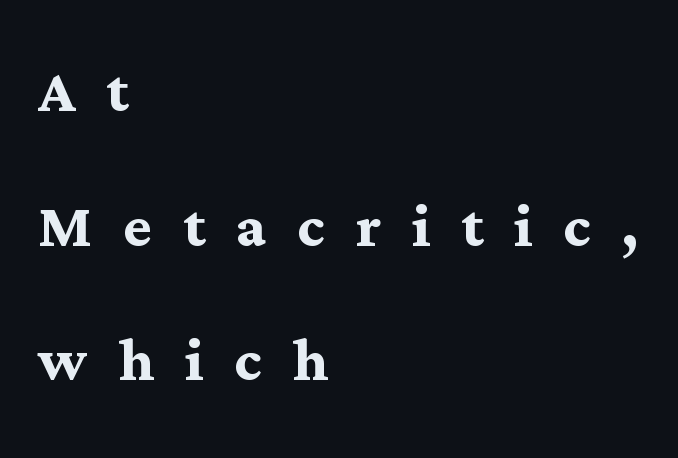
Q: Is the text bold? A: Yes.
Q: Is the text italic (slanted)? A: No, it is upright.
Q: Is the typeface a serif or a sans-serif typeface? A: Serif.
Q: Is the text underlined? A: No.
Q: How is the paragraph aligned? A: Left-aligned.
Q: Is the spacing between letters normal or unusually wide? A: Unusually wide.
Q: Width (condensed, normal, or wide)? A: Normal.
Q: Stroke contrast? A: Medium.
Q: x-height? A: Medium.
Q: Monospaced? A: No.
